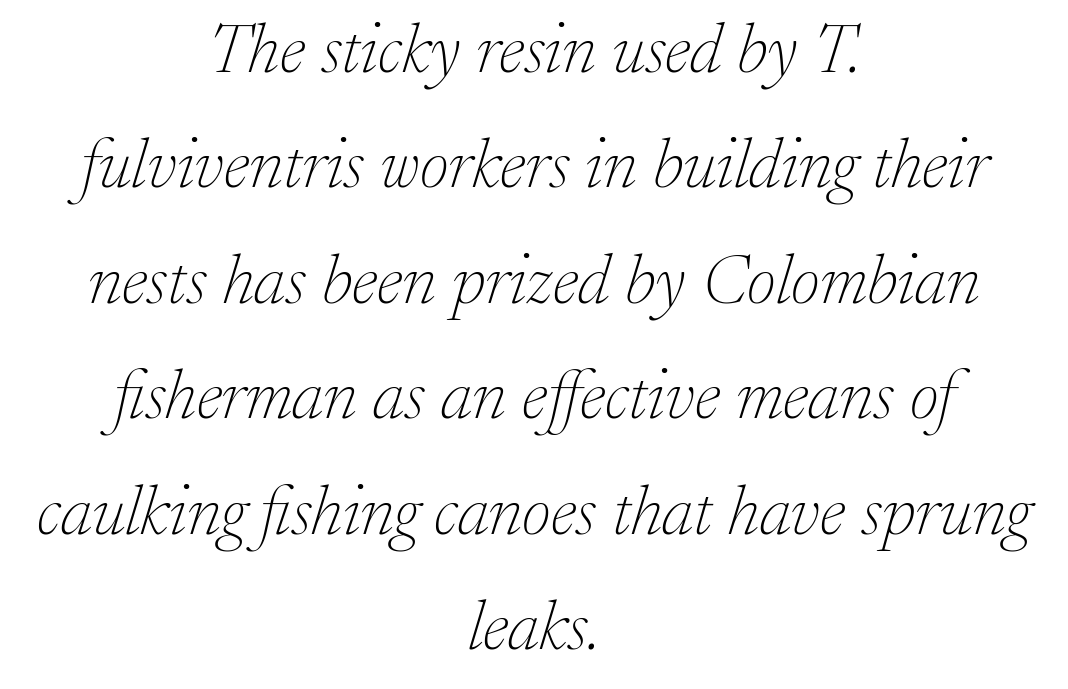
The image shows 70 px thin serif type, italic (leaning right); set centered, normal line spacing (1.65x), normal letter spacing, not underlined; low stroke contrast and a medium x-height.
